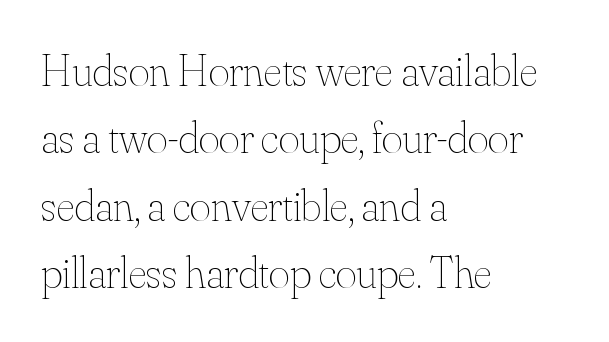
{"italic": "no", "bold": "no", "weight": "thin", "width": "normal", "stroke_contrast": "medium", "x_height": "small", "monospaced": "no", "underline": "no", "align": "left", "line_spacing": "normal", "line_spacing_ratio": 1.5, "letter_spacing": "normal", "letter_spacing_em": 0.0, "glyph_px": 45}
